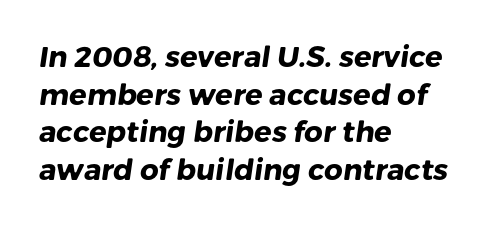
Summary of weight: heavy, a full bold. Horizontal alignment here is leftward, the default for most running prose. The rendering uses a moderate line-height, typical for paragraphs. How are the letters spaced? Ordinarily, with no added tracking. The space beneath each line is pristine and unruled. Each letter keeps its own natural width here, so spacing adapts to shape.
